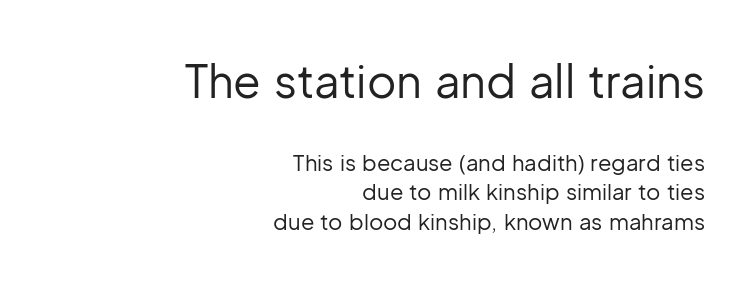
The image shows 45 px regular-weight sans-serif type, upright; set right-aligned, normal line spacing (1.35x), normal letter spacing, not underlined; the first (top) block is 2.05x larger; low stroke contrast and a medium x-height.
